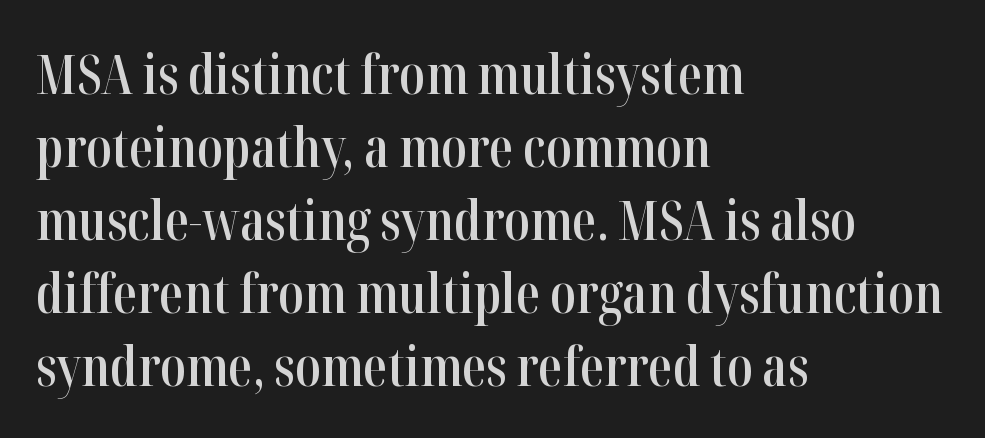
Descenders are the only things crossing below the line. Style check: upright. If you measured baseline to baseline, you'd find a middling distance. Unlike a clean sans, this face finishes its strokes with serifs. Weight: semibold (demi). Where is the straight margin? On the left.
